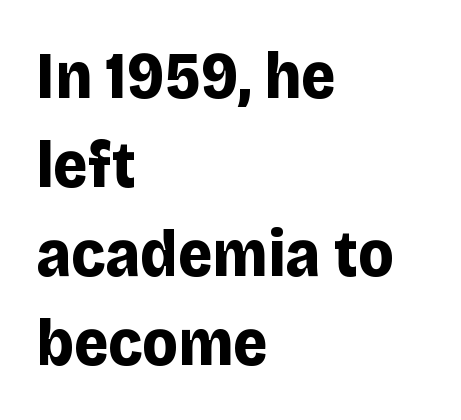
The image shows 66 px bold sans-serif type, upright; set left-aligned, normal line spacing (1.35x), normal letter spacing, not underlined; low stroke contrast and a large x-height.
